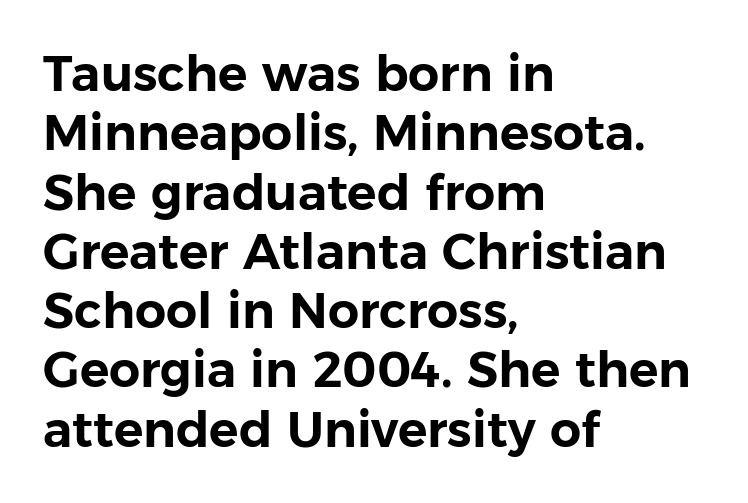
Q: Is the text italic (slanted)? A: No, it is upright.
Q: Is the typeface a serif or a sans-serif typeface? A: Sans-serif.
Q: Is the text underlined? A: No.
Q: How is the paragraph aligned? A: Left-aligned.
Q: Is the spacing between letters normal or unusually wide? A: Normal.
Q: Width (condensed, normal, or wide)? A: Normal.
Q: Stroke contrast? A: Low.
Q: x-height? A: Medium.
Q: Monospaced? A: No.
